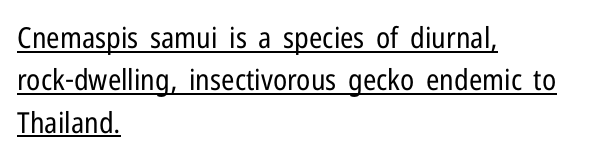
The image shows 29 px regular-weight, condensed sans-serif type, upright; set left-aligned, normal line spacing (1.46x), normal letter spacing, underlined; low stroke contrast and a medium x-height.
